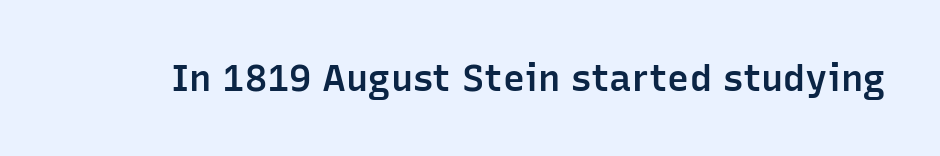
{"serif": "no", "italic": "no", "bold": "semi", "weight": "semibold", "width": "normal", "stroke_contrast": "low", "x_height": "medium", "monospaced": "no", "underline": "no", "letter_spacing": "normal", "letter_spacing_em": 0.0, "glyph_px": 37}
